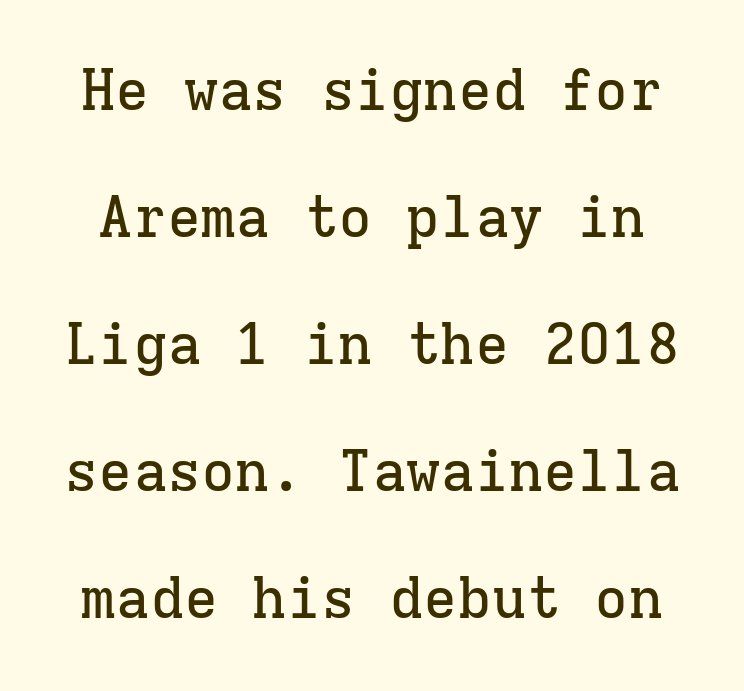
The image shows 57 px serif type, upright, monospaced; set loose line spacing (2.23x), normal letter spacing, not underlined; low stroke contrast and a medium x-height.
